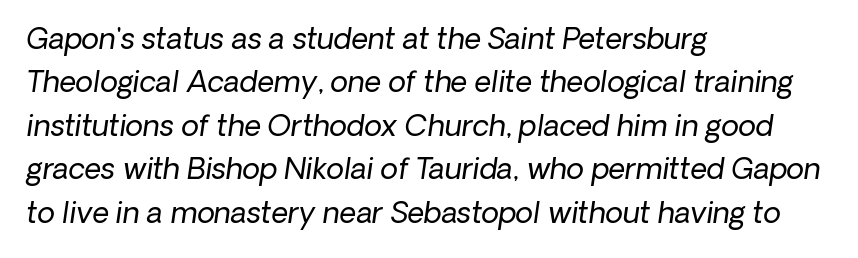
The image shows 29 px regular-weight type, italic (leaning right); set left-aligned, normal line spacing (1.5x), normal letter spacing, not underlined; low stroke contrast and a medium x-height.
